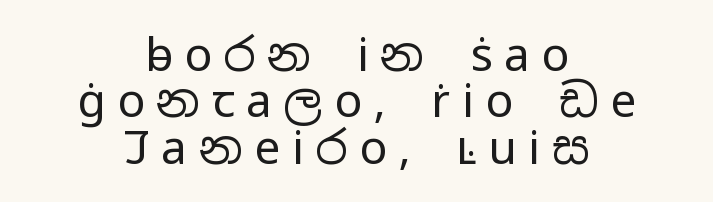
Each line is balanced around a shared central axis. Words float on clear page, feet unadorned. Looks like regular typesetting: each glyph gets only the width it needs. Each new line begins almost immediately beneath the previous one. Tall strokes in this sample are plumb rather than angled.
